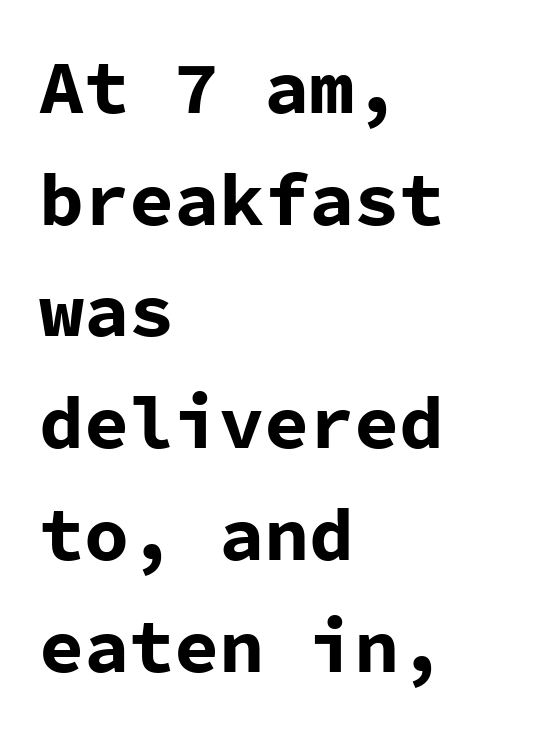
{"serif": "no", "italic": "no", "bold": "yes", "weight": "bold", "width": "normal", "stroke_contrast": "low", "x_height": "medium", "monospaced": "yes", "underline": "no", "align": "left", "line_spacing": "normal", "line_spacing_ratio": 1.49, "letter_spacing": "normal", "letter_spacing_em": 0.0, "glyph_px": 75}
